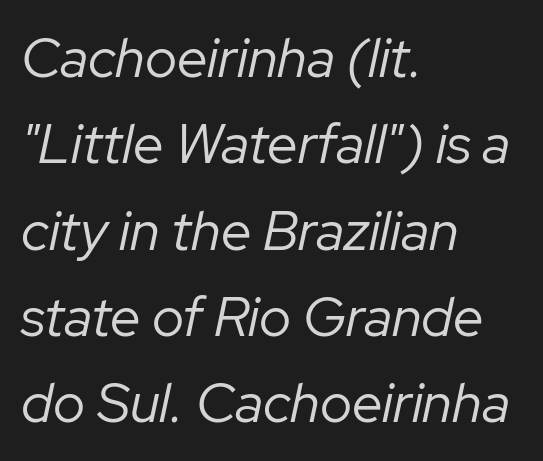
Q: Is the text bold? A: No.
Q: Is the text italic (slanted)? A: Yes, it leans right by about 12 degrees.
Q: Is the text underlined? A: No.
Q: How is the paragraph aligned? A: Left-aligned.
Q: Is the spacing between letters normal or unusually wide? A: Normal.
Q: Is the spacing between lines tight, normal or loose? A: Normal.
Q: Width (condensed, normal, or wide)? A: Normal.
Q: Stroke contrast? A: Low.
Q: x-height? A: Medium.
Q: Monospaced? A: No.
